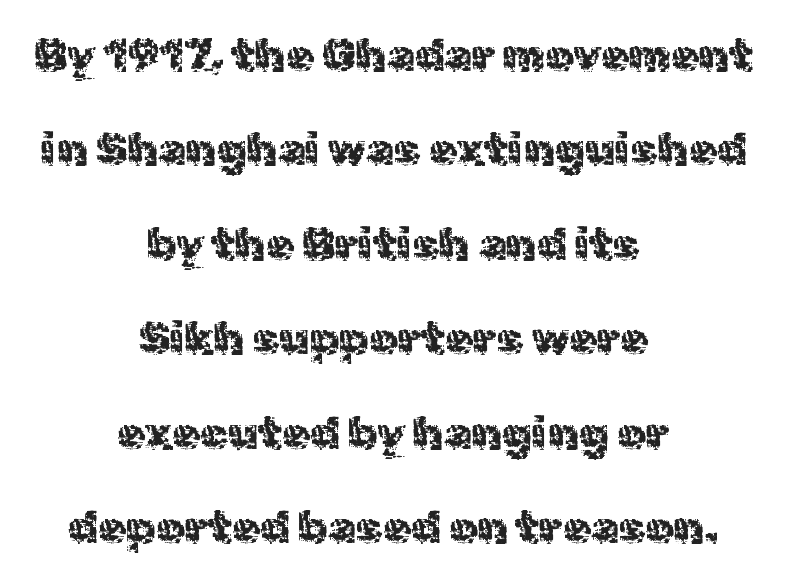
Visually the block forms a symmetrical silhouette, jagged on both flanks. Spacing verdict: proportional, widths tailored to each character. The type is set solid horizontally, with unmodified tracking. On a weight scale, this lands at 450 or below.
